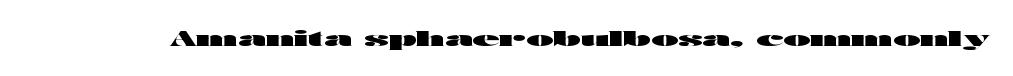
Q: Is the text bold? A: Yes.
Q: Is the text italic (slanted)? A: No, it is upright.
Q: Is the text underlined? A: No.
Q: Is the spacing between letters normal or unusually wide? A: Normal.
